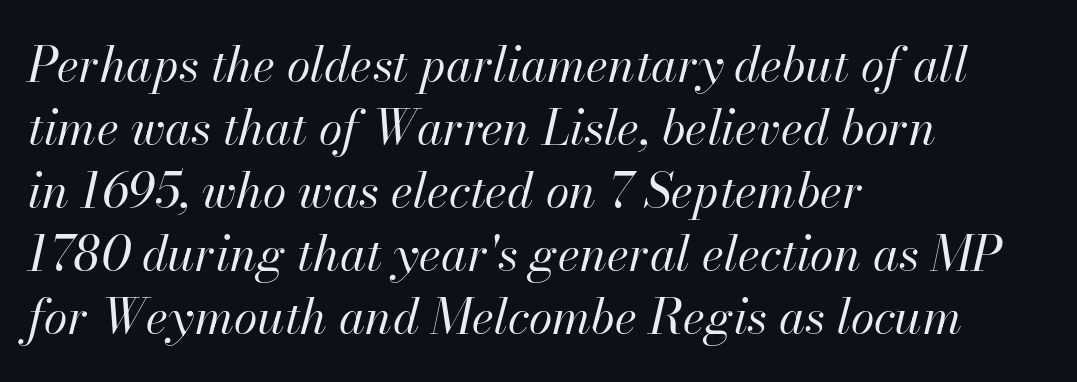
Q: Is the text bold? A: No.
Q: Is the text italic (slanted)? A: Yes, it leans right by about 13 degrees.
Q: Is the text underlined? A: No.
Q: How is the paragraph aligned? A: Left-aligned.
Q: Is the spacing between letters normal or unusually wide? A: Normal.
Q: Is the spacing between lines tight, normal or loose? A: Normal.
Q: Width (condensed, normal, or wide)? A: Normal.
Q: Stroke contrast? A: High.
Q: x-height? A: Small.
Q: Monospaced? A: No.
